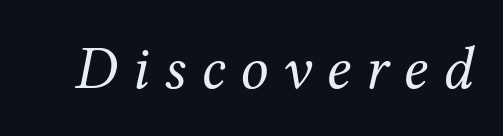
Q: Is the text bold? A: No.
Q: Is the text italic (slanted)? A: Yes, it leans right by about 12 degrees.
Q: Is the typeface a serif or a sans-serif typeface? A: Serif.
Q: Is the text underlined? A: No.
Q: Is the spacing between letters normal or unusually wide? A: Unusually wide.
Q: Width (condensed, normal, or wide)? A: Normal.
Q: Stroke contrast? A: Medium.
Q: x-height? A: Medium.
Q: Monospaced? A: No.
